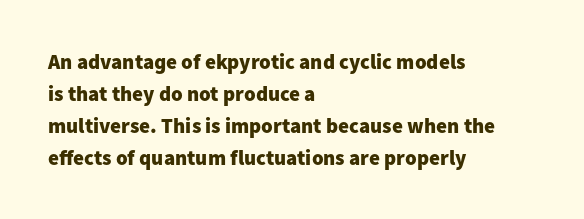
The image shows 21 px bold type, upright; set left-aligned, normal line spacing (1.52x), normal letter spacing, not underlined.
